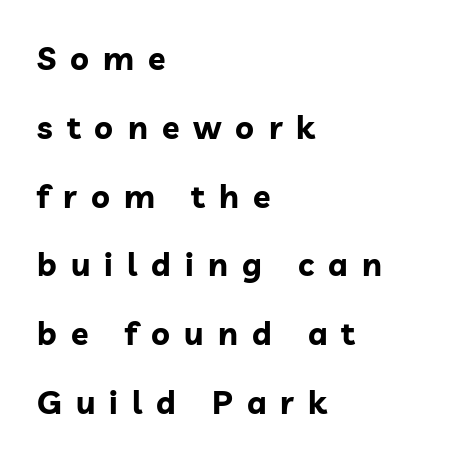
{"serif": "no", "italic": "no", "bold": "yes", "weight": "bold", "width": "normal", "stroke_contrast": "low", "x_height": "medium", "monospaced": "no", "underline": "no", "align": "left", "line_spacing": "loose", "line_spacing_ratio": 2.15, "letter_spacing": "wide", "letter_spacing_em": 0.44, "glyph_px": 32}
